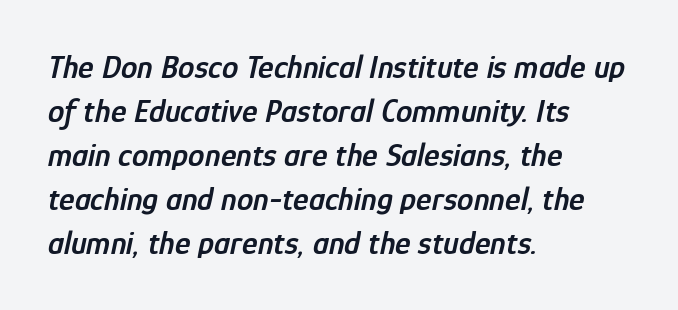
Q: Is the text bold? A: Semi-bold.
Q: Is the text italic (slanted)? A: Yes, it leans right by about 12 degrees.
Q: Is the text underlined? A: No.
Q: How is the paragraph aligned? A: Left-aligned.
Q: Is the spacing between letters normal or unusually wide? A: Normal.
Q: Is the spacing between lines tight, normal or loose? A: Normal.
Q: Width (condensed, normal, or wide)? A: Condensed.
Q: Stroke contrast? A: Low.
Q: x-height? A: Medium.
Q: Monospaced? A: No.
